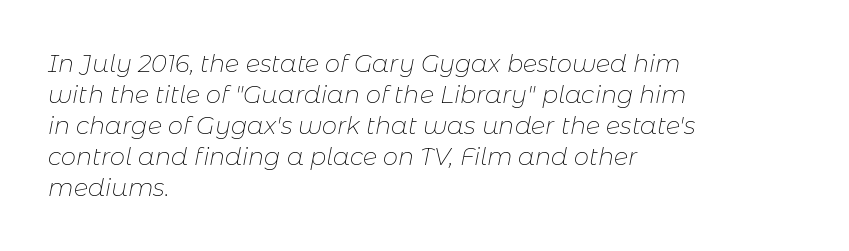
The image shows 24 px text type, italic (leaning right); set left-aligned, normal line spacing (1.29x), normal letter spacing, not underlined.
